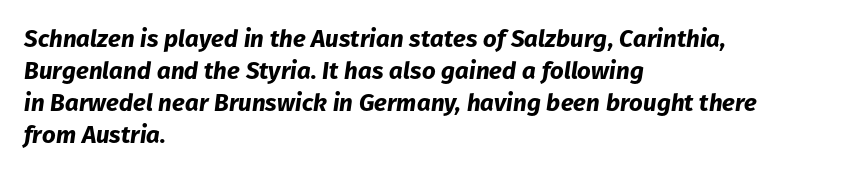
Q: Is the text bold? A: Yes.
Q: Is the text italic (slanted)? A: Yes, it leans right by about 8 degrees.
Q: Is the text underlined? A: No.
Q: How is the paragraph aligned? A: Left-aligned.
Q: Is the spacing between letters normal or unusually wide? A: Normal.
Q: Is the spacing between lines tight, normal or loose? A: Normal.
